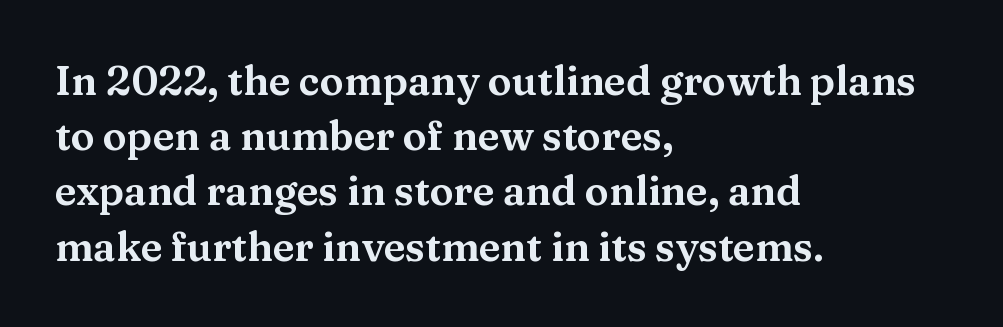
Q: Is the text italic (slanted)? A: No, it is upright.
Q: Is the typeface a serif or a sans-serif typeface? A: Serif.
Q: Is the text underlined? A: No.
Q: How is the paragraph aligned? A: Left-aligned.
Q: Is the spacing between letters normal or unusually wide? A: Normal.
Q: Is the spacing between lines tight, normal or loose? A: Normal.
Q: Width (condensed, normal, or wide)? A: Wide.
Q: Stroke contrast? A: Medium.
Q: x-height? A: Medium.
Q: Monospaced? A: No.
